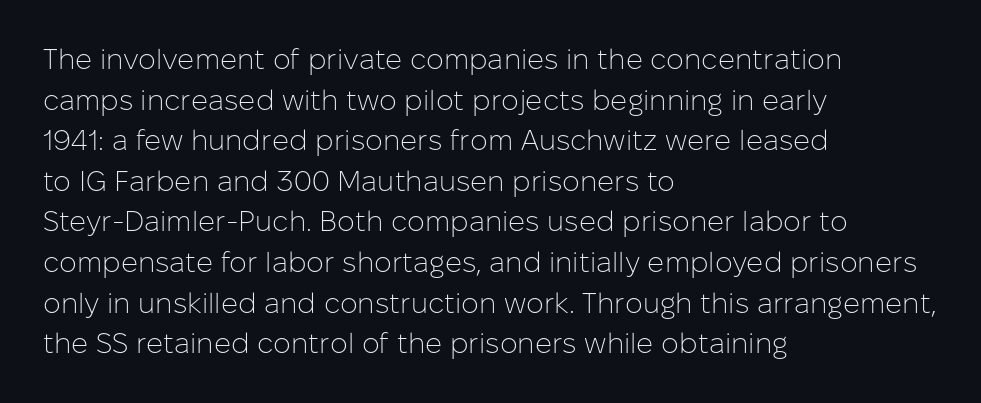
Q: Is the text bold? A: No.
Q: Is the text italic (slanted)? A: No, it is upright.
Q: Is the typeface a serif or a sans-serif typeface? A: Sans-serif.
Q: Is the text underlined? A: No.
Q: How is the paragraph aligned? A: Left-aligned.
Q: Is the spacing between letters normal or unusually wide? A: Normal.
Q: Is the spacing between lines tight, normal or loose? A: Normal.
Q: Width (condensed, normal, or wide)? A: Normal.
Q: Stroke contrast? A: Low.
Q: x-height? A: Medium.
Q: Monospaced? A: No.
